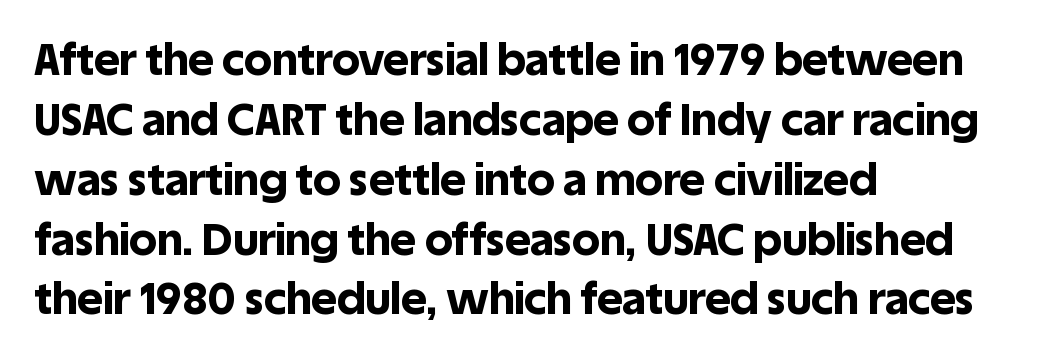
Q: Is the text bold? A: Yes.
Q: Is the text italic (slanted)? A: No, it is upright.
Q: Is the typeface a serif or a sans-serif typeface? A: Sans-serif.
Q: Is the text underlined? A: No.
Q: How is the paragraph aligned? A: Left-aligned.
Q: Is the spacing between letters normal or unusually wide? A: Normal.
Q: Is the spacing between lines tight, normal or loose? A: Normal.
Q: Width (condensed, normal, or wide)? A: Normal.
Q: x-height? A: Large.
Q: Monospaced? A: No.
